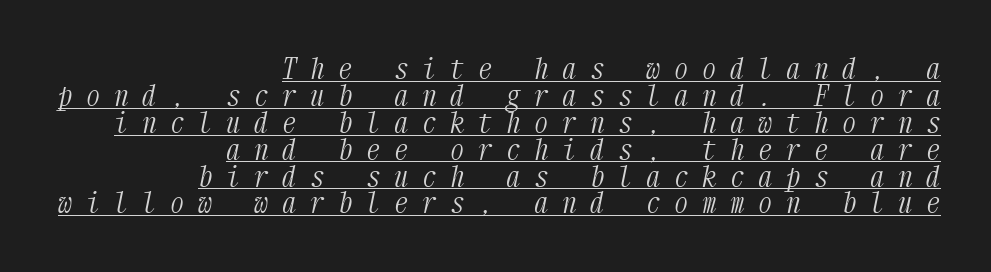
Q: Is the text bold? A: No.
Q: Is the text italic (slanted)? A: Yes, it leans right by about 12 degrees.
Q: Is the typeface a serif or a sans-serif typeface? A: Serif.
Q: Is the text underlined? A: Yes.
Q: How is the paragraph aligned? A: Right-aligned.
Q: Is the spacing between letters normal or unusually wide? A: Unusually wide.
Q: Is the spacing between lines tight, normal or loose? A: Tight.
Q: Width (condensed, normal, or wide)? A: Condensed.
Q: Stroke contrast? A: Medium.
Q: x-height? A: Medium.
Q: Monospaced? A: Yes.
